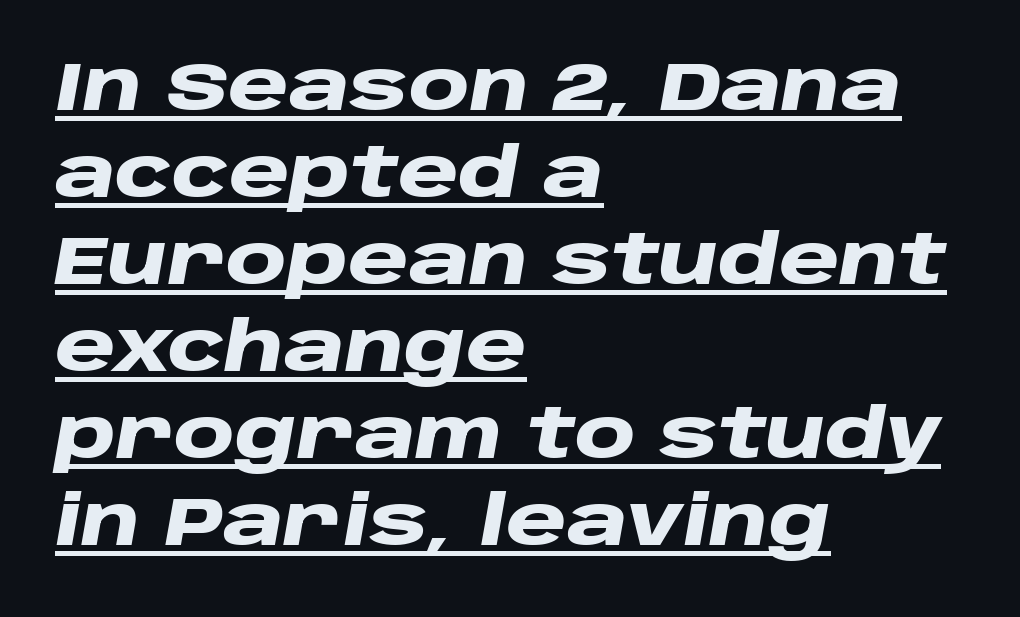
Q: Is the text bold? A: Yes.
Q: Is the text italic (slanted)? A: Yes, it leans right by about 10 degrees.
Q: Is the text underlined? A: Yes.
Q: How is the paragraph aligned? A: Left-aligned.
Q: Is the spacing between letters normal or unusually wide? A: Normal.
Q: Is the spacing between lines tight, normal or loose? A: Normal.
Q: Width (condensed, normal, or wide)? A: Wide.
Q: Stroke contrast? A: Low.
Q: x-height? A: Large.
Q: Monospaced? A: No.
